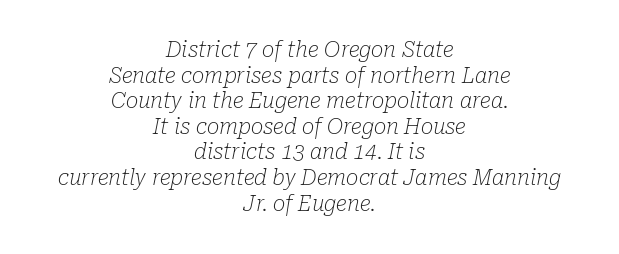
Q: Is the text bold? A: No.
Q: Is the text italic (slanted)? A: Yes, it leans right by about 10 degrees.
Q: Is the text underlined? A: No.
Q: How is the paragraph aligned? A: Centered.
Q: Is the spacing between letters normal or unusually wide? A: Normal.
